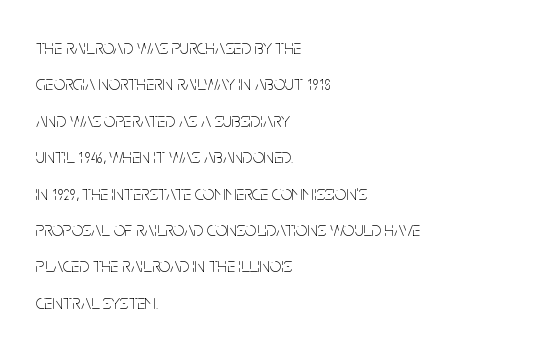
Q: Is the text bold? A: No.
Q: Is the text italic (slanted)? A: No, it is upright.
Q: Is the text underlined? A: No.
Q: How is the paragraph aligned? A: Left-aligned.
Q: Is the spacing between letters normal or unusually wide? A: Normal.
